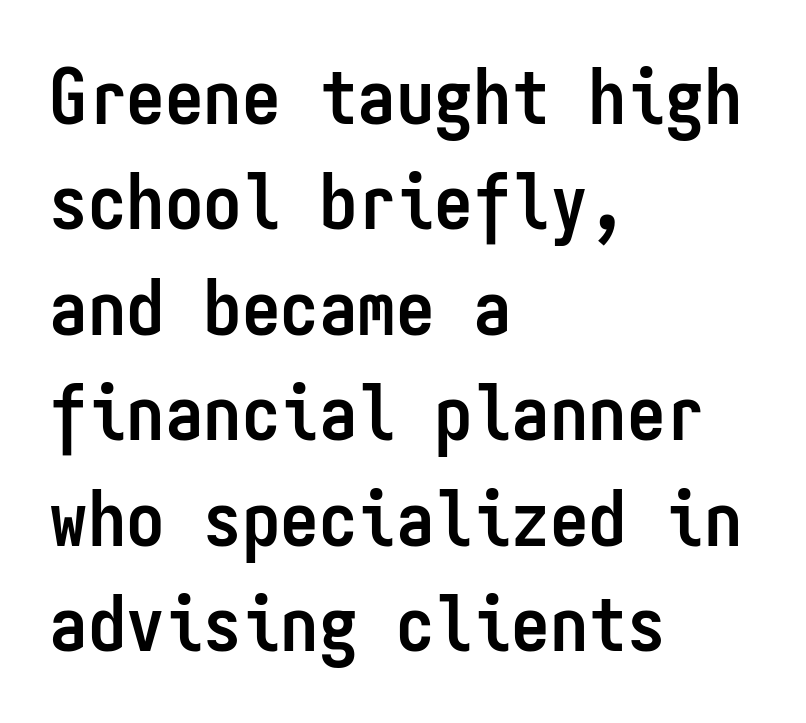
Q: Is the text bold? A: Yes.
Q: Is the text italic (slanted)? A: No, it is upright.
Q: Is the typeface a serif or a sans-serif typeface? A: Sans-serif.
Q: Is the text underlined? A: No.
Q: How is the paragraph aligned? A: Left-aligned.
Q: Is the spacing between letters normal or unusually wide? A: Normal.
Q: Is the spacing between lines tight, normal or loose? A: Normal.
Q: Width (condensed, normal, or wide)? A: Condensed.
Q: Stroke contrast? A: Low.
Q: x-height? A: Medium.
Q: Monospaced? A: Yes.
